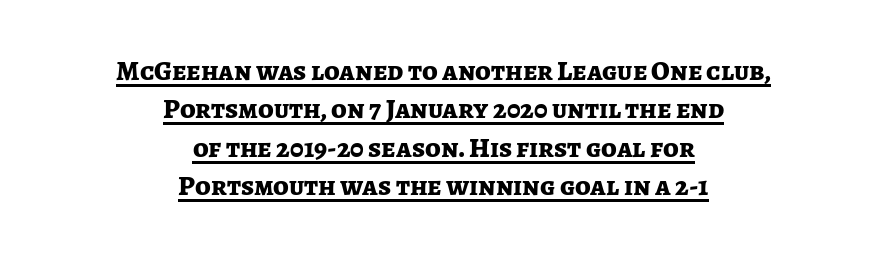
{"serif": "no", "italic": "no", "bold": "yes", "weight": "bold", "width": "normal", "stroke_contrast": "low", "x_height": "medium", "monospaced": "no", "underline": "yes", "align": "center", "line_spacing": "normal", "line_spacing_ratio": 1.37, "letter_spacing": "normal", "letter_spacing_em": 0.0, "glyph_px": 28}
